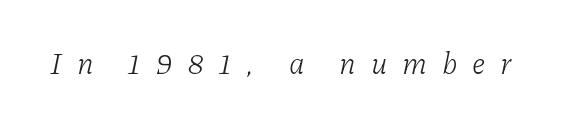
{"serif": "yes", "italic": "yes", "lean": "right", "slant_degrees": 11, "bold": "no", "weight": "light", "width": "normal", "stroke_contrast": "low", "x_height": "medium", "monospaced": "no", "underline": "no", "letter_spacing": "wide", "letter_spacing_em": 0.49, "glyph_px": 30}
